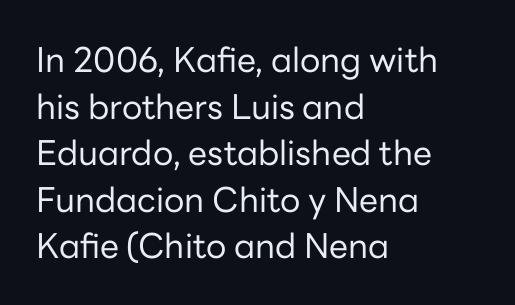
{"serif": "no", "italic": "no", "bold": "no", "weight": "regular", "width": "normal", "stroke_contrast": "low", "x_height": "medium", "monospaced": "no", "underline": "no", "align": "left", "line_spacing": "normal", "line_spacing_ratio": 1.37, "letter_spacing": "normal", "letter_spacing_em": 0.0, "glyph_px": 34}
